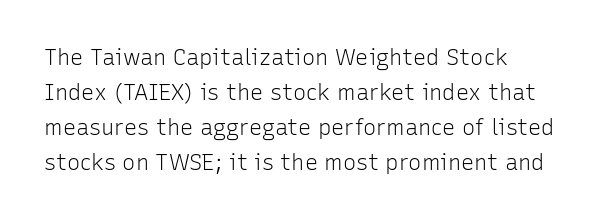
Q: Is the text bold? A: No.
Q: Is the text italic (slanted)? A: No, it is upright.
Q: Is the text underlined? A: No.
Q: Is the spacing between letters normal or unusually wide? A: Normal.
Q: Is the spacing between lines tight, normal or loose? A: Normal.
